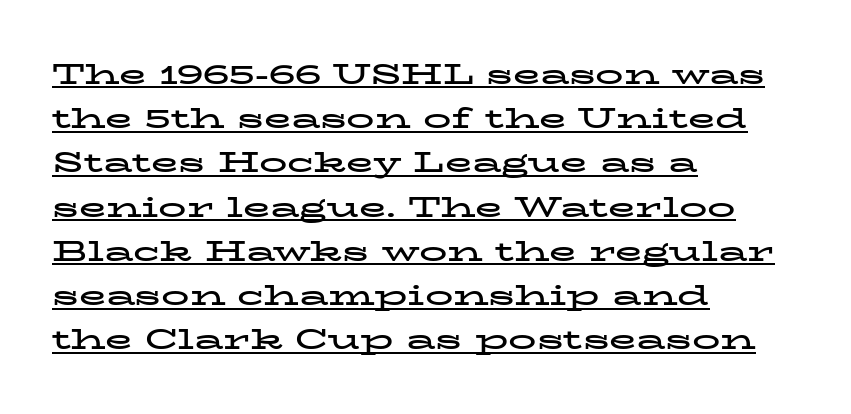
Every stem runs plumb, perpendicular to the baseline. Summary of vertical rhythm: regular, with standard interline spacing. Short and long lines alike share a common starting point at left. The sample's only ornament is a line tracing under the words. What kind of face is this? One with serifs.
